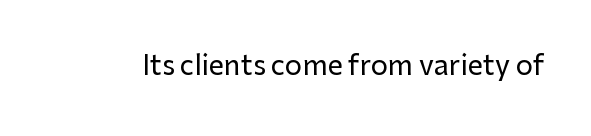
{"italic": "no", "underline": "no", "letter_spacing": "normal", "letter_spacing_em": 0.0, "glyph_px": 27}
